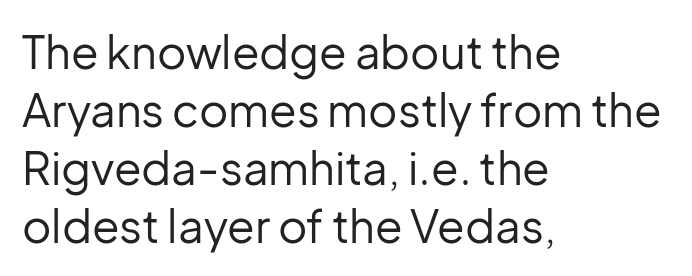
The specimen reads as upright at a glance. Line starts are locked; line ends wander. You could not count columns in this text — the font is proportionally spaced. Glyph-to-glyph distance matches everyday printed text. The font sits on the lighter half of the weight spectrum, regular included. The letters carry no serifs — their stems end cleanly without finishing strokes.
